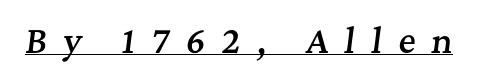
Q: Is the text bold? A: Semi-bold.
Q: Is the text italic (slanted)? A: Yes, it leans right by about 7 degrees.
Q: Is the typeface a serif or a sans-serif typeface? A: Serif.
Q: Is the text underlined? A: Yes.
Q: Is the spacing between letters normal or unusually wide? A: Unusually wide.
Q: Width (condensed, normal, or wide)? A: Normal.
Q: Stroke contrast? A: Medium.
Q: x-height? A: Medium.
Q: Monospaced? A: No.
